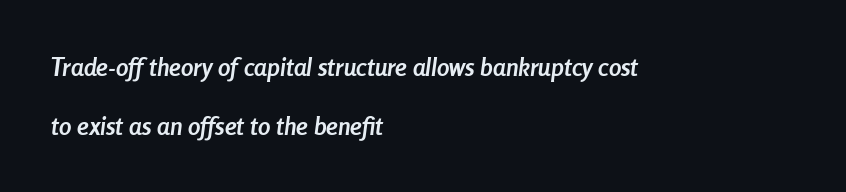
Q: Is the text bold? A: Yes.
Q: Is the text italic (slanted)? A: Yes, it leans right by about 8 degrees.
Q: Is the text underlined? A: No.
Q: How is the paragraph aligned? A: Left-aligned.
Q: Is the spacing between letters normal or unusually wide? A: Normal.
Q: Is the spacing between lines tight, normal or loose? A: Loose.
